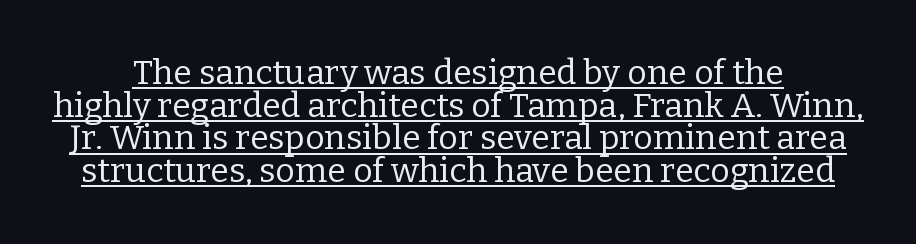
Q: Is the text bold? A: No.
Q: Is the text italic (slanted)? A: No, it is upright.
Q: Is the typeface a serif or a sans-serif typeface? A: Serif.
Q: Is the text underlined? A: Yes.
Q: Is the spacing between letters normal or unusually wide? A: Normal.
Q: Is the spacing between lines tight, normal or loose? A: Tight.
Q: Width (condensed, normal, or wide)? A: Normal.
Q: Stroke contrast? A: Low.
Q: x-height? A: Medium.
Q: Monospaced? A: No.
